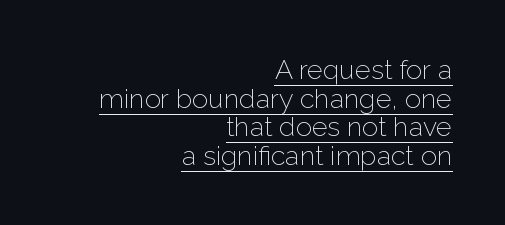
Q: Is the text bold? A: No.
Q: Is the text italic (slanted)? A: No, it is upright.
Q: Is the text underlined? A: Yes.
Q: How is the paragraph aligned? A: Right-aligned.
Q: Is the spacing between letters normal or unusually wide? A: Normal.
Q: Is the spacing between lines tight, normal or loose? A: Tight.
